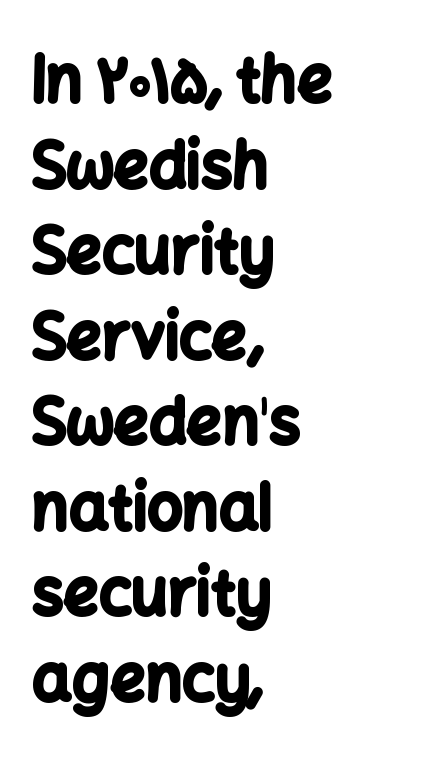
Q: Is the text bold? A: Yes.
Q: Is the text italic (slanted)? A: No, it is upright.
Q: Is the typeface a serif or a sans-serif typeface? A: Sans-serif.
Q: Is the text underlined? A: No.
Q: How is the paragraph aligned? A: Left-aligned.
Q: Is the spacing between letters normal or unusually wide? A: Normal.
Q: Is the spacing between lines tight, normal or loose? A: Normal.
Q: Width (condensed, normal, or wide)? A: Normal.
Q: Stroke contrast? A: Low.
Q: x-height? A: Medium.
Q: Monospaced? A: No.
